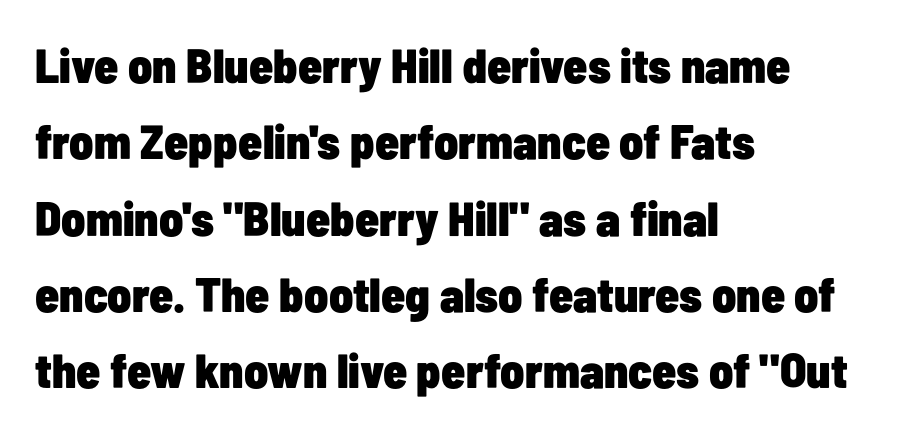
The image shows 48 px heavy, condensed sans-serif type, upright; set left-aligned, normal line spacing (1.59x), normal letter spacing, not underlined; low stroke contrast and a medium x-height.
